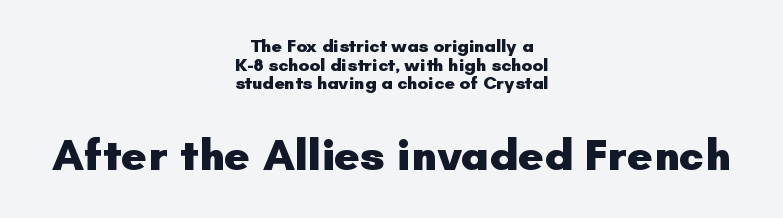
{"serif": "no", "italic": "no", "bold": "yes", "weight": "heavy", "width": "normal", "stroke_contrast": "low", "x_height": "small", "monospaced": "no", "underline": "no", "align": "center", "line_spacing": "tight", "line_spacing_ratio": 1.04, "letter_spacing": "normal", "letter_spacing_em": 0.0, "larger_block": "second", "size_ratio": 2.5, "glyph_px": 45}
